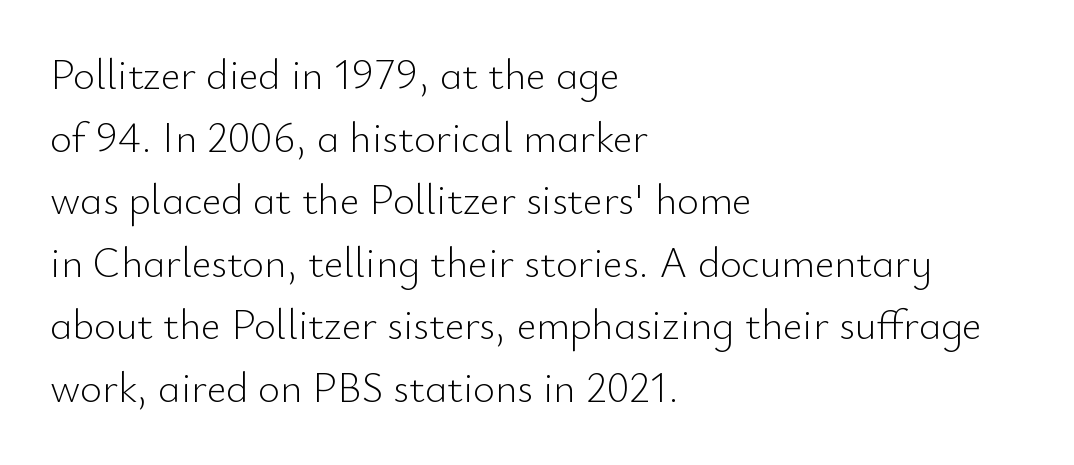
The image shows 42 px light sans-serif type, upright; set left-aligned, normal line spacing (1.49x), normal letter spacing, not underlined; low stroke contrast and a small x-height.
